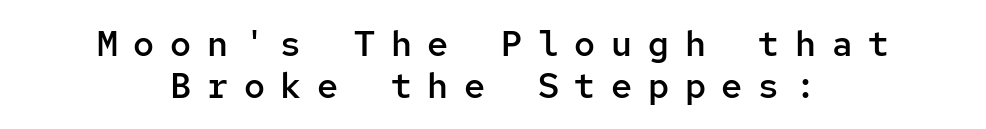
The image shows 35 px semibold sans-serif type, upright, monospaced; set centered, line spacing 1.2x, unusually wide letter spacing (+0.45 em), not underlined; low stroke contrast and a medium x-height.
